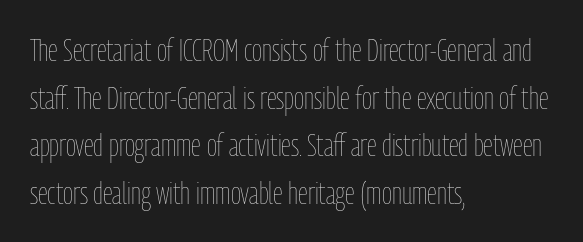
Teacher's note: observe the even left margin — that is flush-left alignment. Posture: vertical. Whoever set this chose a conventional vertical rhythm. The specimen omits any rule beneath the text block's lines.
